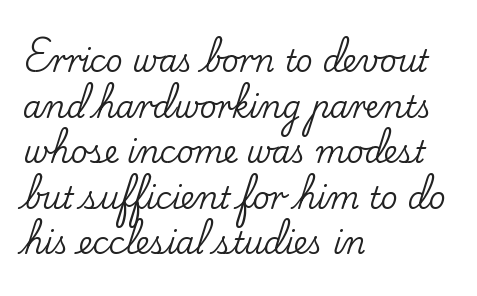
Q: Is the text italic (slanted)? A: Yes.
Q: Is the typeface a serif or a sans-serif typeface? A: Serif.
Q: Is the text underlined? A: No.
Q: How is the paragraph aligned? A: Left-aligned.
Q: Is the spacing between letters normal or unusually wide? A: Normal.
Q: Is the spacing between lines tight, normal or loose? A: Normal.
Q: Width (condensed, normal, or wide)? A: Normal.
Q: Stroke contrast? A: Low.
Q: x-height? A: Small.
Q: Monospaced? A: No.
